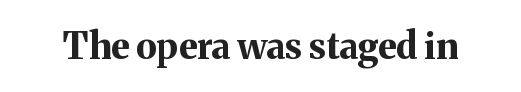
The image shows 36 px bold serif type, upright; set normal letter spacing, not underlined; medium stroke contrast and a medium x-height.
